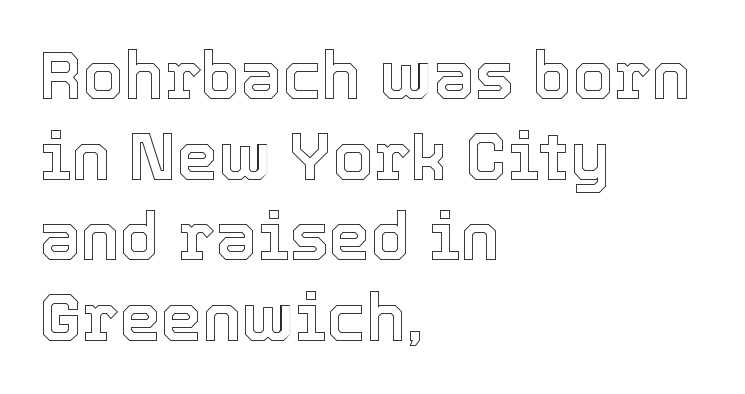
{"italic": "no", "width": "normal", "x_height": "medium", "monospaced": "no", "underline": "no", "align": "left", "line_spacing_ratio": 1.22, "letter_spacing": "normal", "letter_spacing_em": 0.0, "glyph_px": 66}
